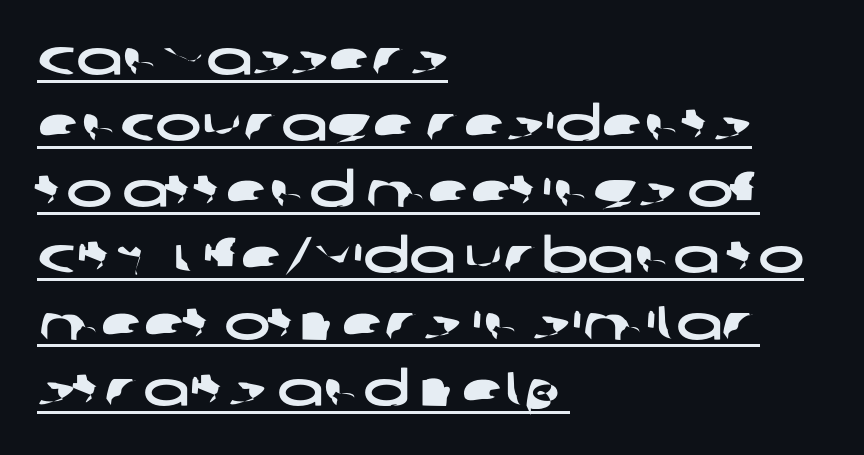
{"serif": "no", "width": "wide", "stroke_contrast": "low", "x_height": "large", "monospaced": "no", "underline": "yes", "align": "left", "line_spacing": "normal", "line_spacing_ratio": 1.35, "letter_spacing": "normal", "letter_spacing_em": 0.0, "glyph_px": 49}
